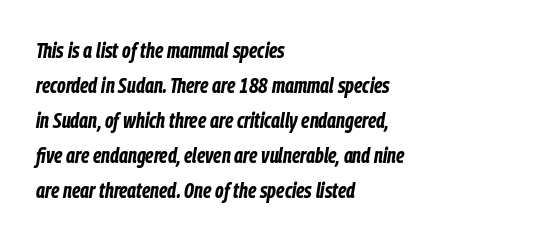
The image shows 22 px bold type, italic (leaning right); set left-aligned, normal line spacing (1.59x), normal letter spacing, not underlined.
